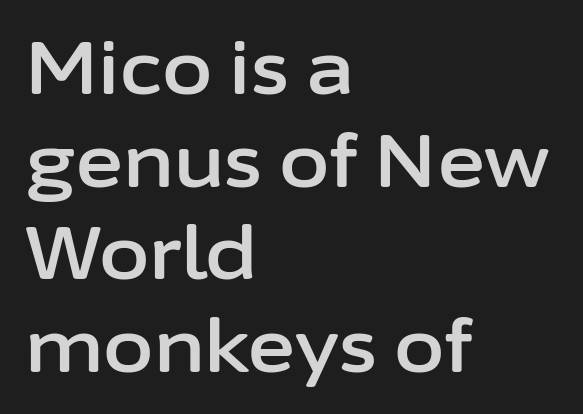
This rendering employs a face without finishing strokes, i.e., a sans-serif. The letters advance in unequal steps, a hallmark of proportional type. Caption: standard tracking, unaltered. The space beneath each line is pristine and unruled.
